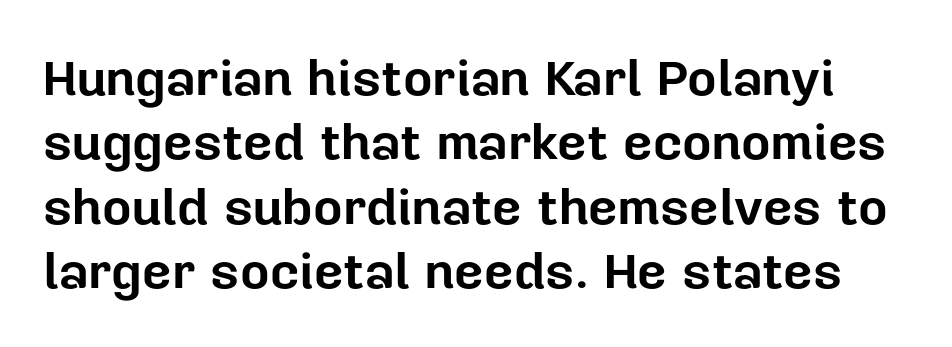
{"serif": "no", "italic": "no", "bold": "yes", "weight": "bold", "width": "normal", "stroke_contrast": "low", "x_height": "medium", "monospaced": "no", "underline": "no", "line_spacing": "normal", "line_spacing_ratio": 1.26, "letter_spacing": "normal", "letter_spacing_em": 0.0, "glyph_px": 51}
